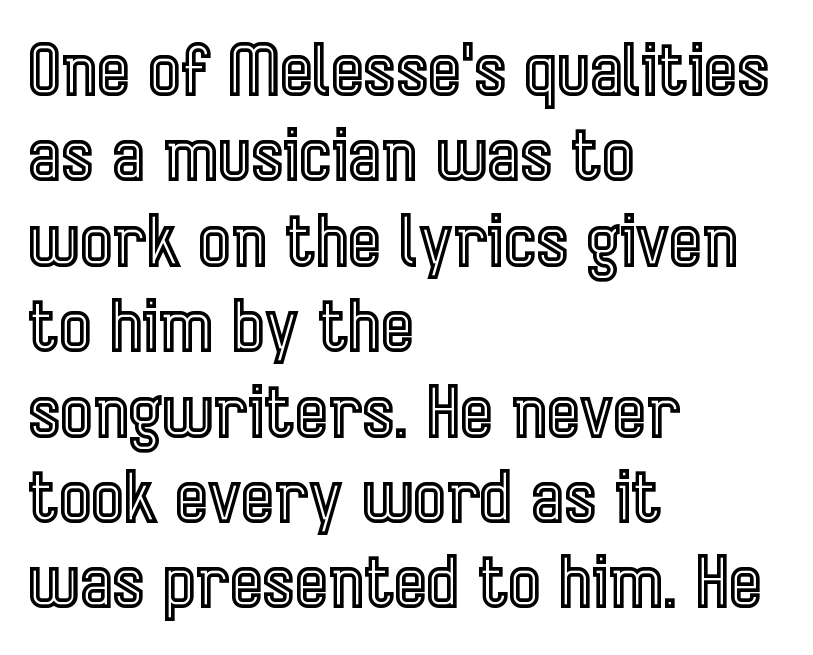
{"italic": "no", "width": "condensed", "x_height": "medium", "monospaced": "no", "underline": "no", "align": "left", "line_spacing_ratio": 1.22, "letter_spacing": "normal", "letter_spacing_em": 0.0, "glyph_px": 70}
